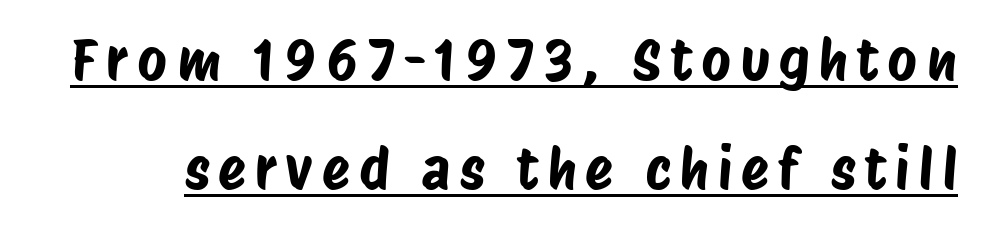
You can see a thin bar hugging the bottom of the glyphs. This is sans-serif lettering, the kind often seen on screens and signage. This sample has the flowing, uneven cadence of proportional lettering. Leading is clearly above the norm, producing a sparse column.
